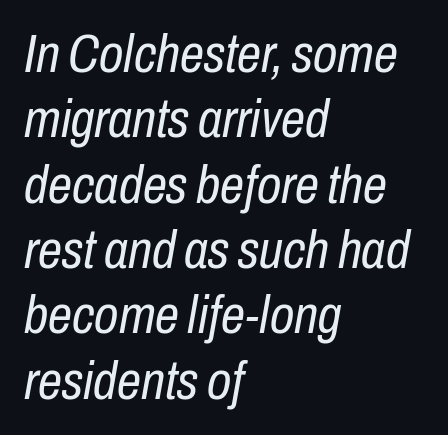
The image shows 54 px regular-weight, condensed type, italic (leaning right); set left-aligned, line spacing 1.21x, normal letter spacing, not underlined; low stroke contrast and a medium x-height.
